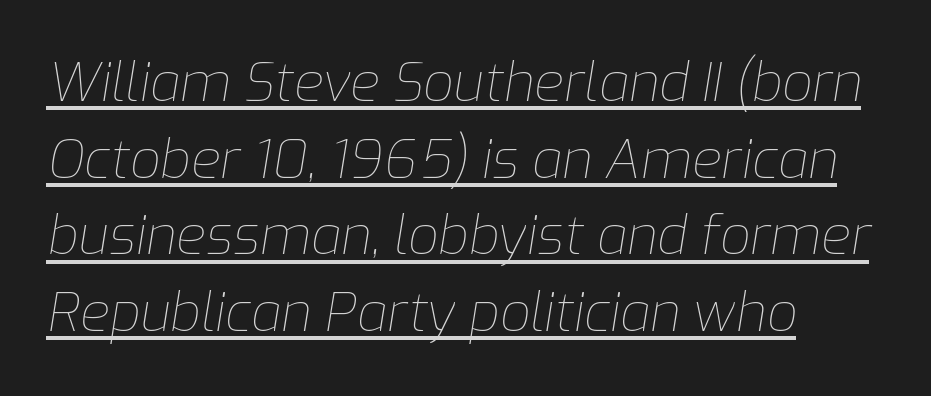
Weight class: somewhere from thin through regular. Vertical spacing — default. A typesetter would mark this as italic. Does extra space separate the letters? No, they use regular spacing. Teacher's note: observe the even left margin — that is flush-left alignment. Varying glyph widths throughout — classic text-font behaviour.
